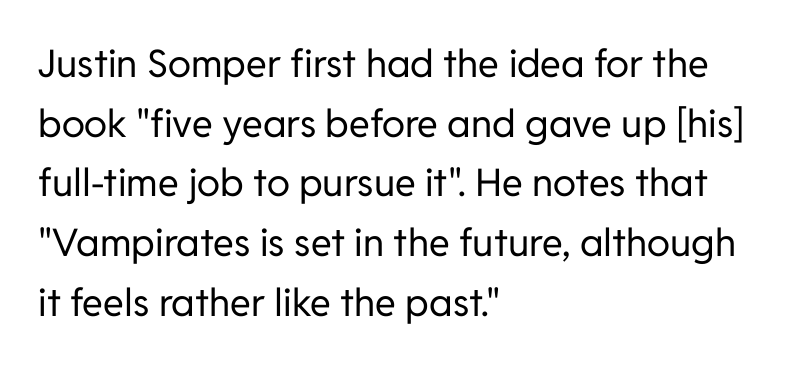
Q: Is the text bold? A: No.
Q: Is the text italic (slanted)? A: No, it is upright.
Q: Is the typeface a serif or a sans-serif typeface? A: Sans-serif.
Q: Is the text underlined? A: No.
Q: How is the paragraph aligned? A: Left-aligned.
Q: Is the spacing between letters normal or unusually wide? A: Normal.
Q: Is the spacing between lines tight, normal or loose? A: Normal.
Q: Width (condensed, normal, or wide)? A: Normal.
Q: Stroke contrast? A: Low.
Q: x-height? A: Medium.
Q: Monospaced? A: No.
